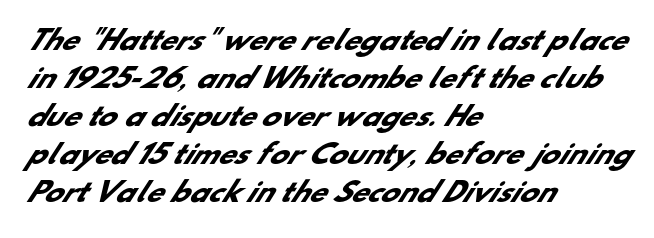
The image shows 27 px bold type; set left-aligned, normal line spacing (1.41x), normal letter spacing, not underlined.
